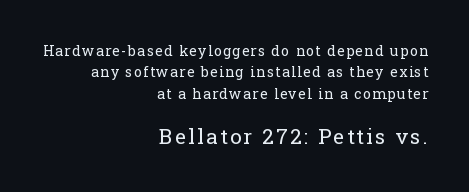
{"italic": "no", "bold": "no", "underline": "no", "align": "right", "line_spacing": "normal", "line_spacing_ratio": 1.53, "larger_block": "second", "size_ratio": 1.5, "glyph_px": 21}
